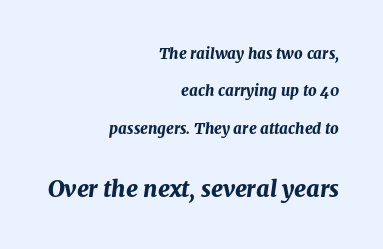
The rendering uses a large line-height, opening up the rows. Line endings align vertically; line beginnings do not. The gap between lines stays unmarked. The face used here is rendered with its standard letterfit. If you squint, the bottom block still reads clearly — it's the larger of the two.
